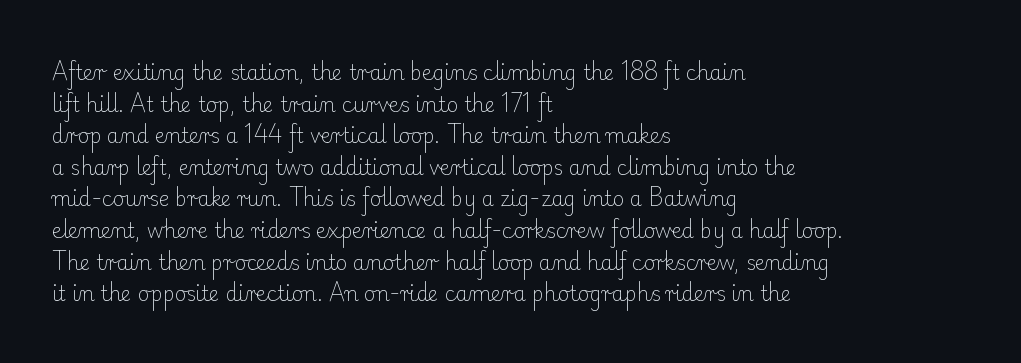
The image shows 20 px text type, upright; set left-aligned, normal line spacing (1.58x), normal letter spacing, not underlined.
